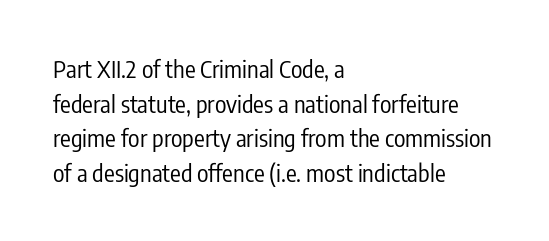
Q: Is the text bold? A: No.
Q: Is the text italic (slanted)? A: No, it is upright.
Q: Is the text underlined? A: No.
Q: How is the paragraph aligned? A: Left-aligned.
Q: Is the spacing between letters normal or unusually wide? A: Normal.
Q: Is the spacing between lines tight, normal or loose? A: Normal.
